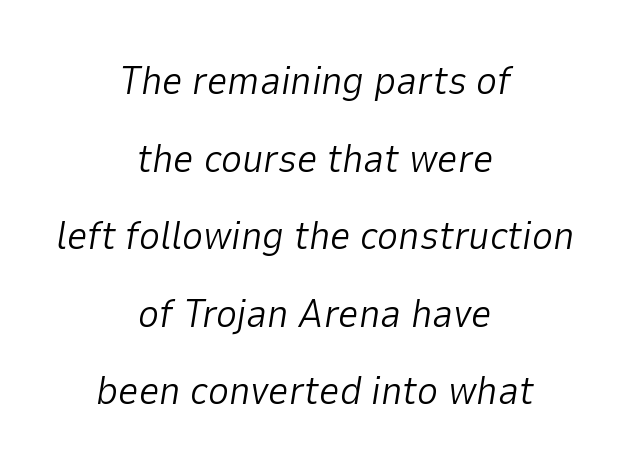
The glyphs look as if they've been sheared to an angle. In terms of letterspacing, this is plain default setting. Both edges are ragged and mirror each other, which tells us the setting is centered. Quick note: interline space is abundant.
